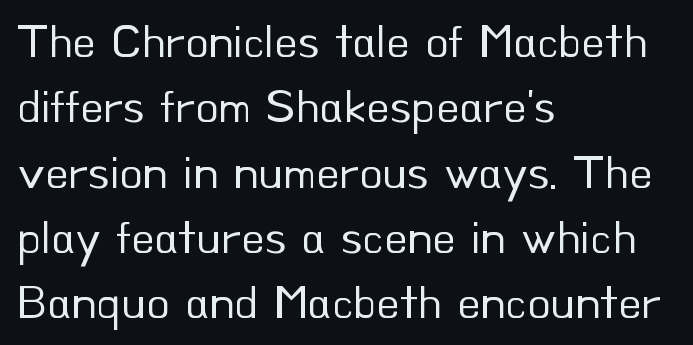
{"serif": "no", "italic": "no", "bold": "no", "weight": "regular", "width": "normal", "stroke_contrast": "low", "x_height": "small", "monospaced": "no", "underline": "no", "align": "left", "line_spacing": "normal", "line_spacing_ratio": 1.36, "letter_spacing": "normal", "letter_spacing_em": 0.0, "glyph_px": 48}
